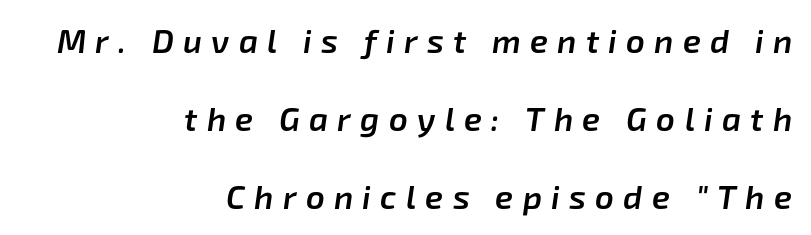
Q: Is the text bold? A: Semi-bold.
Q: Is the text italic (slanted)? A: Yes, it leans right by about 8 degrees.
Q: Is the text underlined? A: No.
Q: How is the paragraph aligned? A: Right-aligned.
Q: Is the spacing between letters normal or unusually wide? A: Unusually wide.
Q: Is the spacing between lines tight, normal or loose? A: Loose.
Q: Width (condensed, normal, or wide)? A: Normal.
Q: Stroke contrast? A: Low.
Q: x-height? A: Medium.
Q: Monospaced? A: No.
